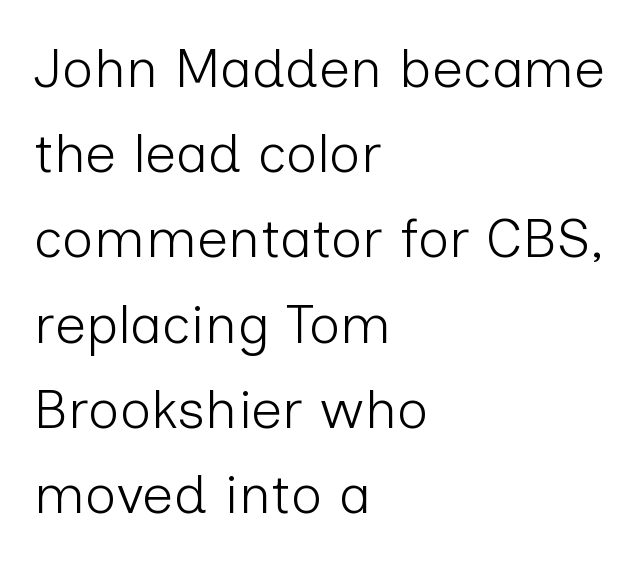
Q: Is the text bold? A: No.
Q: Is the text italic (slanted)? A: No, it is upright.
Q: Is the typeface a serif or a sans-serif typeface? A: Sans-serif.
Q: Is the text underlined? A: No.
Q: How is the paragraph aligned? A: Left-aligned.
Q: Is the spacing between letters normal or unusually wide? A: Normal.
Q: Is the spacing between lines tight, normal or loose? A: Normal.
Q: Width (condensed, normal, or wide)? A: Normal.
Q: Stroke contrast? A: Low.
Q: x-height? A: Medium.
Q: Monospaced? A: No.
